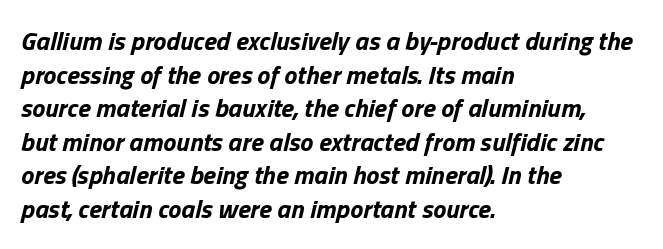
Q: Is the text bold? A: Yes.
Q: Is the text italic (slanted)? A: Yes, it leans right by about 13 degrees.
Q: Is the text underlined? A: No.
Q: How is the paragraph aligned? A: Left-aligned.
Q: Is the spacing between letters normal or unusually wide? A: Normal.
Q: Is the spacing between lines tight, normal or loose? A: Normal.
